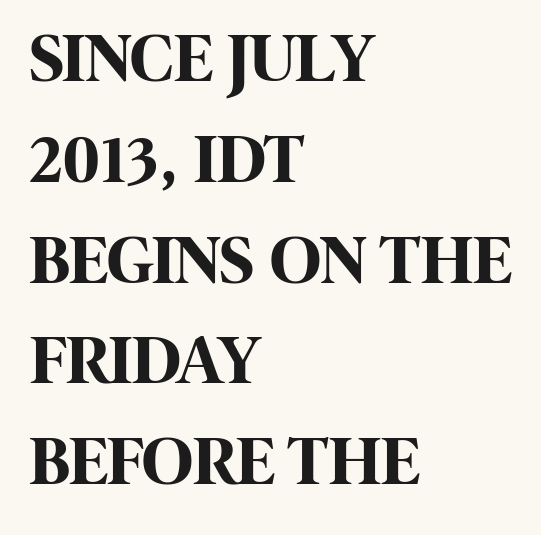
The image shows 70 px bold, condensed sans-serif type, upright; set left-aligned, normal line spacing (1.44x), normal letter spacing, not underlined; high stroke contrast and a large x-height.
